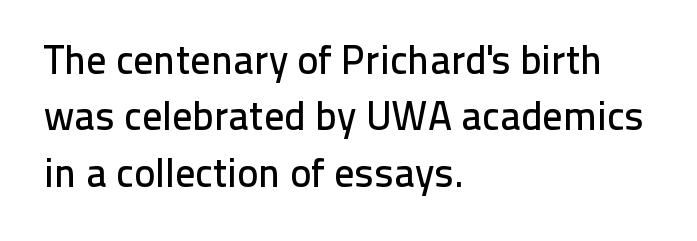
{"serif": "no", "italic": "no", "width": "normal", "stroke_contrast": "low", "x_height": "medium", "monospaced": "no", "underline": "no", "align": "left", "line_spacing": "normal", "line_spacing_ratio": 1.41, "letter_spacing": "normal", "letter_spacing_em": 0.0, "glyph_px": 40}
